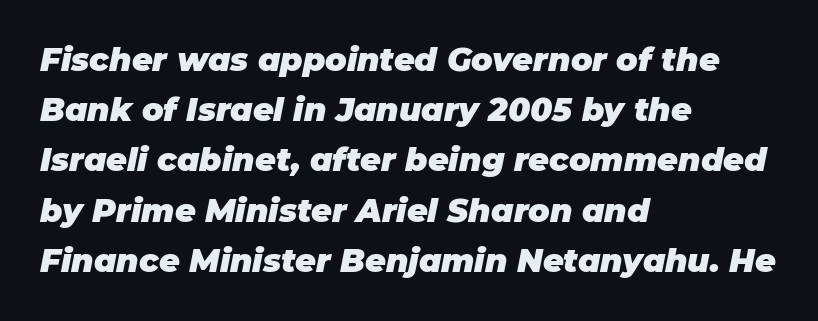
Slant detected: the letters are inclined. Notice how the passage keeps a crisp vertical edge on the left only. Type without underlining. No extra tracking has been applied to these lines.
